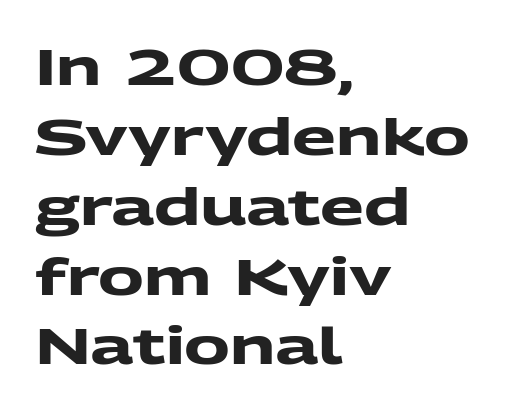
Rule under the text: the space is simply empty. What's the leading like? Ordinary, nothing unusual. The letters carry no serifs — their stems end cleanly without finishing strokes. Spacing verdict: proportional, widths tailored to each character.
